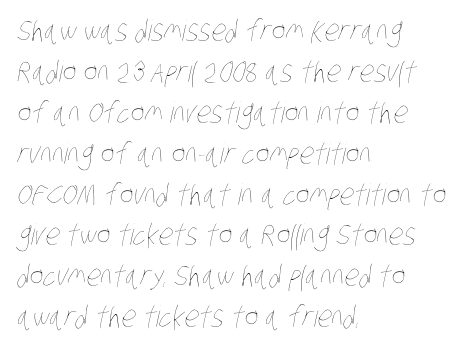
Q: Is the text bold? A: No.
Q: Is the text underlined? A: No.
Q: How is the paragraph aligned? A: Left-aligned.
Q: Is the spacing between letters normal or unusually wide? A: Normal.
Q: Is the spacing between lines tight, normal or loose? A: Normal.
Q: Width (condensed, normal, or wide)? A: Condensed.
Q: Stroke contrast? A: Low.
Q: x-height? A: Large.
Q: Monospaced? A: No.
